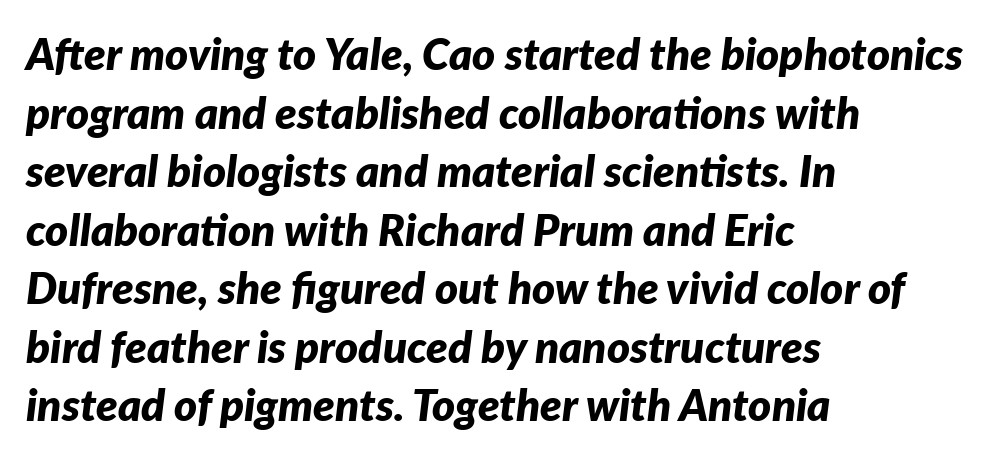
{"italic": "yes", "lean": "right", "slant_degrees": 7, "bold": "yes", "weight": "bold", "width": "normal", "stroke_contrast": "low", "x_height": "medium", "monospaced": "no", "underline": "no", "align": "left", "line_spacing": "normal", "line_spacing_ratio": 1.33, "letter_spacing": "normal", "letter_spacing_em": 0.0, "glyph_px": 44}
